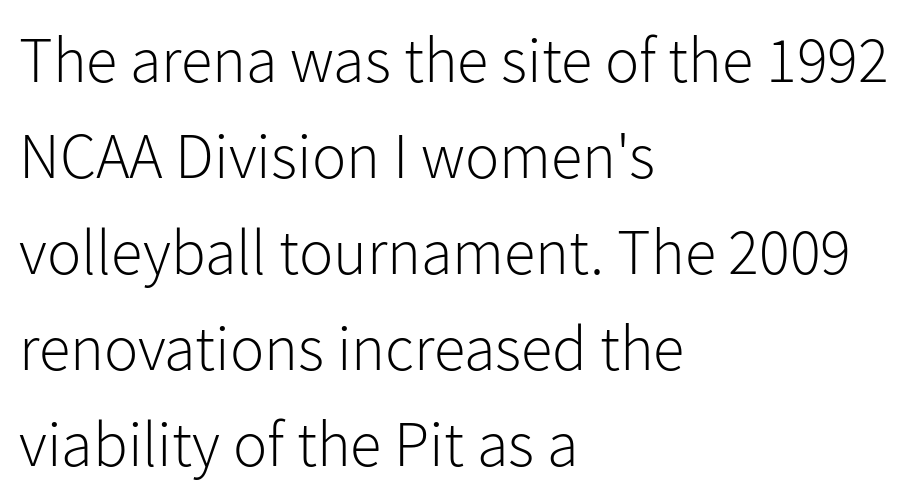
The image shows 64 px light sans-serif type, upright; set left-aligned, normal line spacing (1.5x), normal letter spacing, not underlined; low stroke contrast and a medium x-height.
